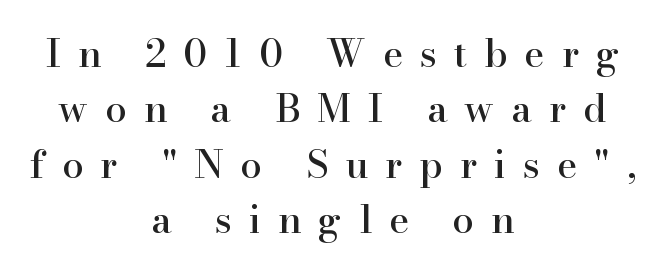
{"serif": "yes", "italic": "no", "width": "normal", "stroke_contrast": "high", "x_height": "small", "monospaced": "no", "underline": "no", "align": "center", "line_spacing": "normal", "line_spacing_ratio": 1.46, "letter_spacing": "wide", "letter_spacing_em": 0.45, "glyph_px": 38}
